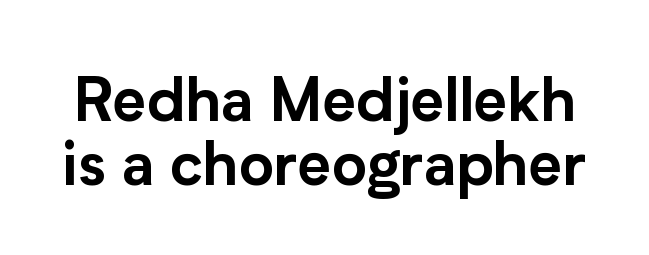
Q: Is the text italic (slanted)? A: No, it is upright.
Q: Is the typeface a serif or a sans-serif typeface? A: Sans-serif.
Q: Is the text underlined? A: No.
Q: Is the spacing between letters normal or unusually wide? A: Normal.
Q: Is the spacing between lines tight, normal or loose? A: Tight.
Q: Width (condensed, normal, or wide)? A: Normal.
Q: Stroke contrast? A: Low.
Q: x-height? A: Medium.
Q: Monospaced? A: No.
